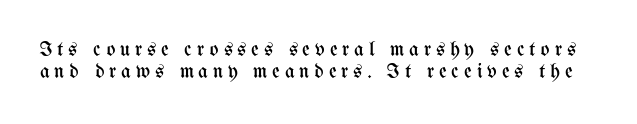
Q: Is the text bold? A: No.
Q: Is the text italic (slanted)? A: No, it is upright.
Q: Is the text underlined? A: No.
Q: Is the spacing between letters normal or unusually wide? A: Unusually wide.
Q: Is the spacing between lines tight, normal or loose? A: Tight.
